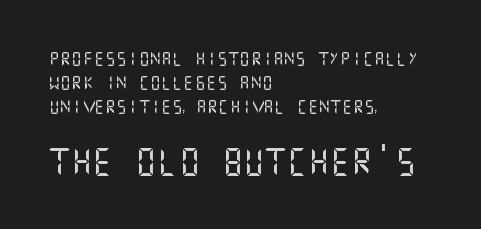
The passage shown has conventional tracking throughout. Has an underline been added? It has not. Tall strokes in this sample are plumb rather than angled. Typesetter's note — lower block bumped up in size, upper block left smaller.
